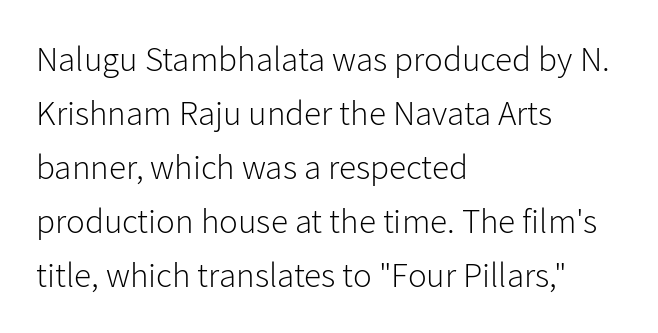
The passage shown is not bold in any degree. The typeface chosen for these lines omits serifs. The rendering keeps characters at their native spacing. A classic flush-left, rag-right setting is used for this passage.
